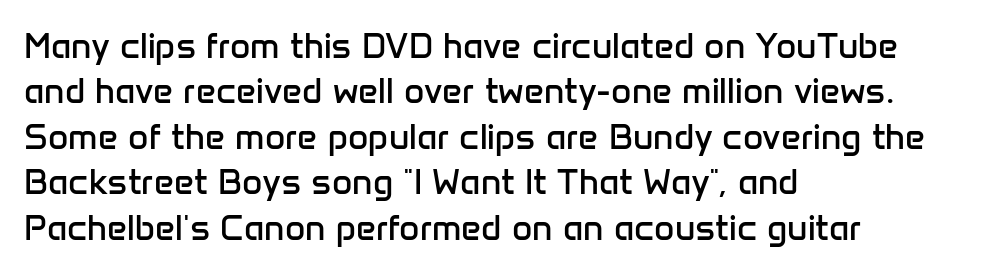
The image shows 35 px regular-weight sans-serif type, upright; set left-aligned, normal line spacing (1.3x), normal letter spacing, not underlined; low stroke contrast and a medium x-height.
